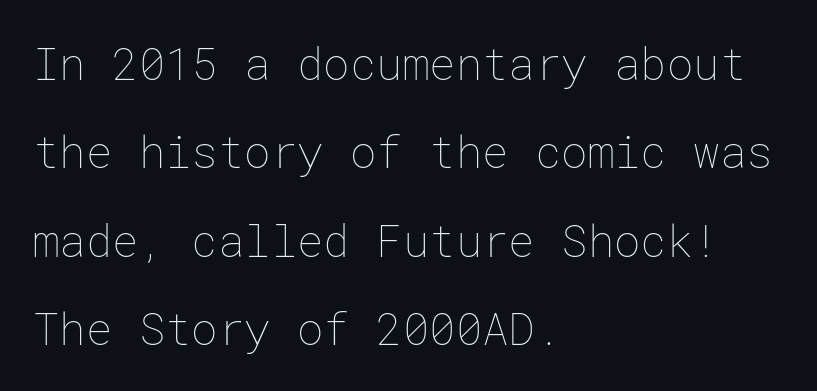
The image shows 44 px thin type, upright; set left-aligned, loose line spacing (2.01x), normal letter spacing, not underlined; low stroke contrast and a medium x-height.
